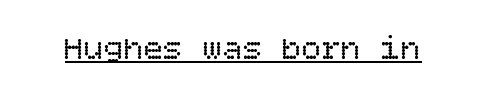
The image shows 33 px regular-weight type, upright; set normal letter spacing, underlined; low stroke contrast and a large x-height.
